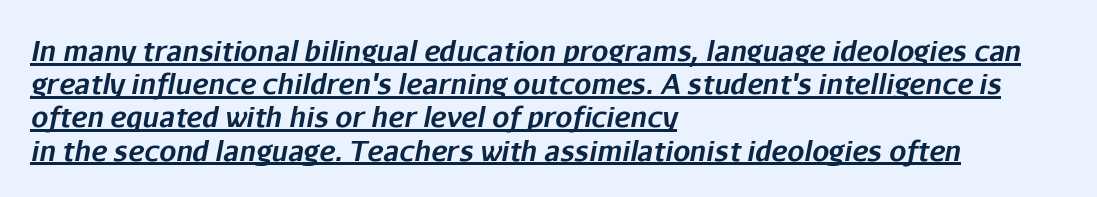
{"italic": "yes", "lean": "right", "slant_degrees": 11, "bold": "yes", "underline": "yes", "align": "left", "line_spacing_ratio": 1.23, "letter_spacing": "normal", "letter_spacing_em": 0.0, "glyph_px": 27}
